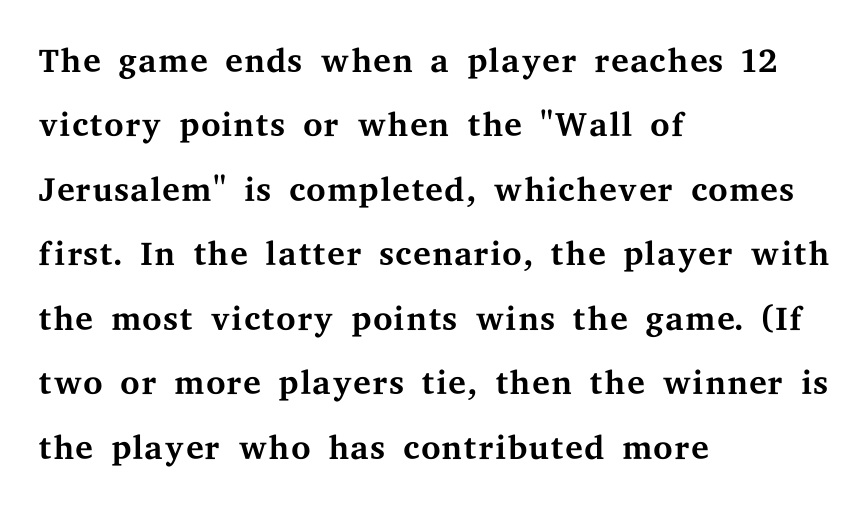
{"serif": "yes", "italic": "no", "bold": "no", "weight": "regular", "width": "wide", "stroke_contrast": "medium", "x_height": "medium", "monospaced": "no", "underline": "no", "align": "left", "line_spacing": "normal", "line_spacing_ratio": 1.29, "letter_spacing": "normal", "letter_spacing_em": 0.0, "glyph_px": 50}
